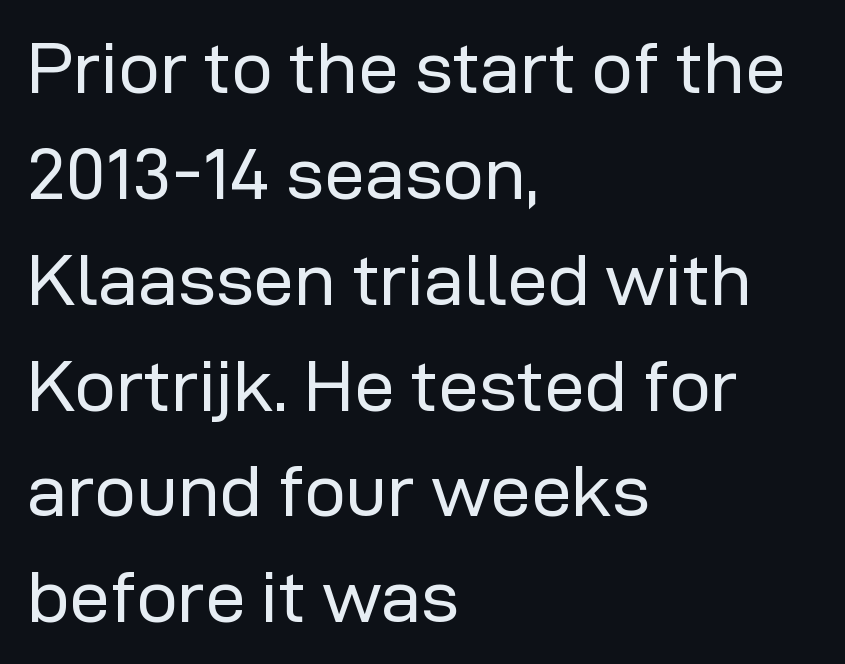
The image shows 73 px regular-weight sans-serif type, upright; set left-aligned, normal line spacing (1.45x), normal letter spacing, not underlined; low stroke contrast and a medium x-height.
